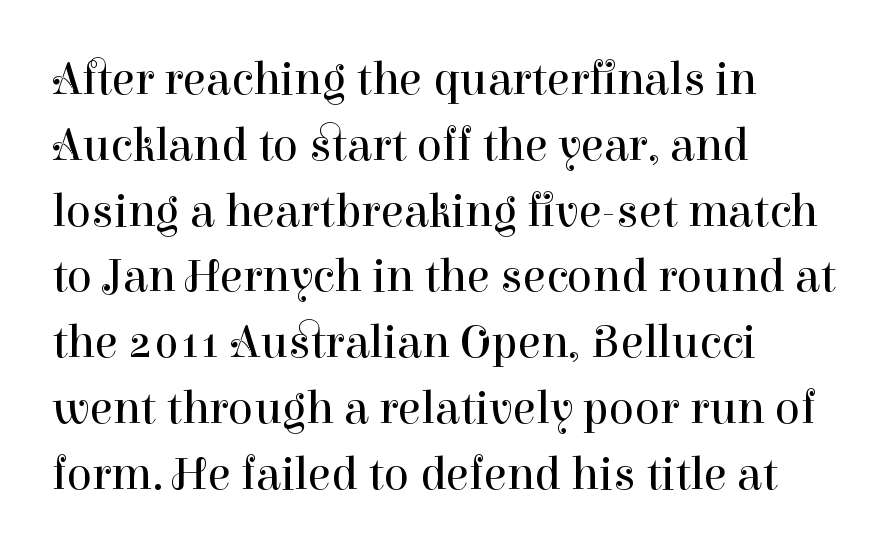
{"serif": "yes", "italic": "no", "bold": "no", "weight": "regular", "width": "normal", "stroke_contrast": "high", "x_height": "medium", "monospaced": "no", "underline": "no", "align": "left", "line_spacing": "normal", "line_spacing_ratio": 1.4, "letter_spacing": "normal", "letter_spacing_em": 0.0, "glyph_px": 47}
